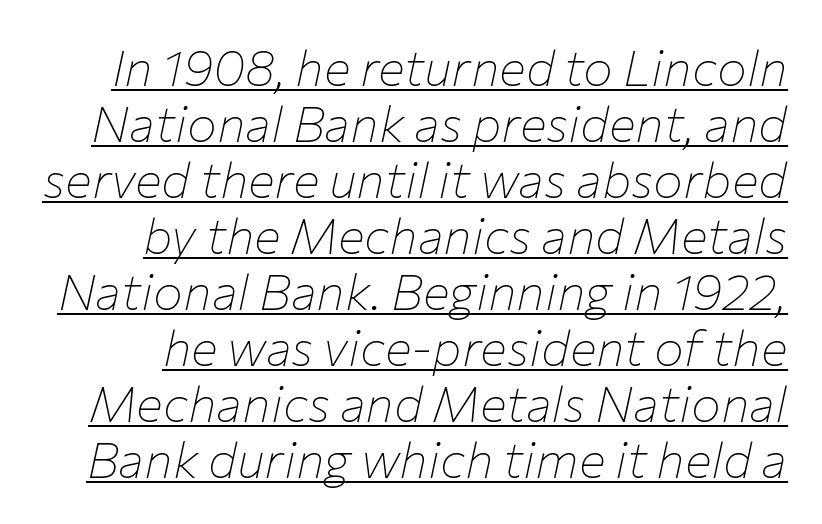
{"italic": "yes", "lean": "right", "slant_degrees": 12, "bold": "no", "weight": "thin", "width": "normal", "stroke_contrast": "low", "x_height": "medium", "monospaced": "no", "underline": "yes", "line_spacing": "tight", "line_spacing_ratio": 1.12, "letter_spacing": "normal", "letter_spacing_em": 0.0, "glyph_px": 50}
